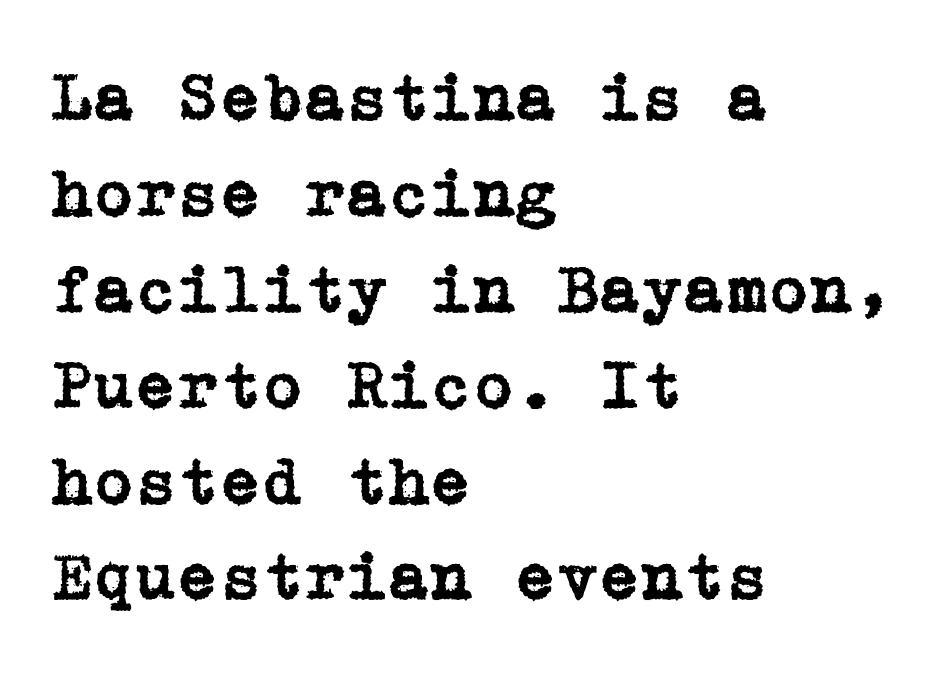
Q: Is the text italic (slanted)? A: No, it is upright.
Q: Is the typeface a serif or a sans-serif typeface? A: Serif.
Q: Is the text underlined? A: No.
Q: How is the paragraph aligned? A: Left-aligned.
Q: Is the spacing between letters normal or unusually wide? A: Normal.
Q: Is the spacing between lines tight, normal or loose? A: Normal.
Q: Width (condensed, normal, or wide)? A: Normal.
Q: Stroke contrast? A: Low.
Q: x-height? A: Medium.
